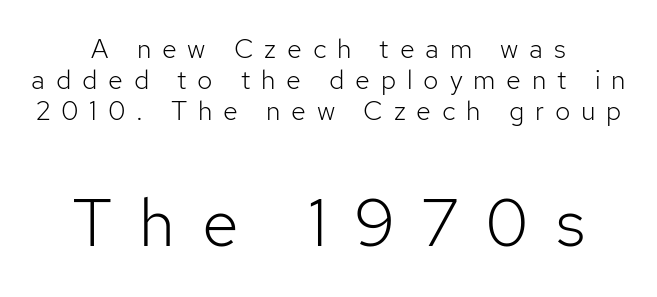
{"serif": "no", "italic": "no", "bold": "no", "weight": "light", "width": "normal", "stroke_contrast": "low", "x_height": "medium", "monospaced": "no", "underline": "no", "align": "center", "line_spacing": "tight", "line_spacing_ratio": 1.15, "letter_spacing": "wide", "letter_spacing_em": 0.4, "larger_block": "second", "size_ratio": 2.48, "glyph_px": 67}
